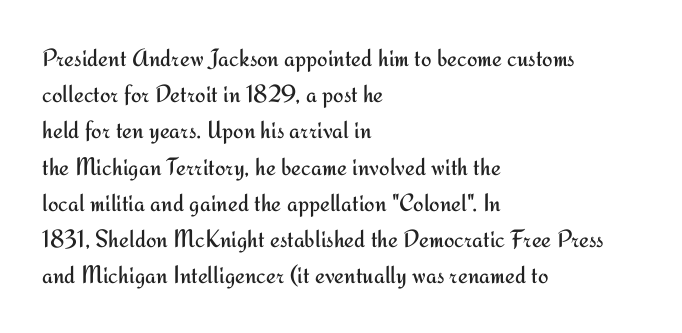
The cut favours lightness, reaching ordinary text weight at its darkest. Left-aligned paragraph, ragged on the right. There is no visible air inserted between adjacent glyphs. Has an underline been added? It has not. Upright lettering throughout. Leading matches the norm, producing a regular column.
